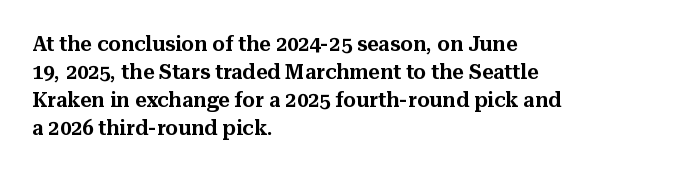
Ordinary non-slanted type is in use. Type without underlining. A typesetter would call this zero additional tracking. Horizontally, the lines are justified to the leading edge only. Honestly, the row spacing looks completely unremarkable.
